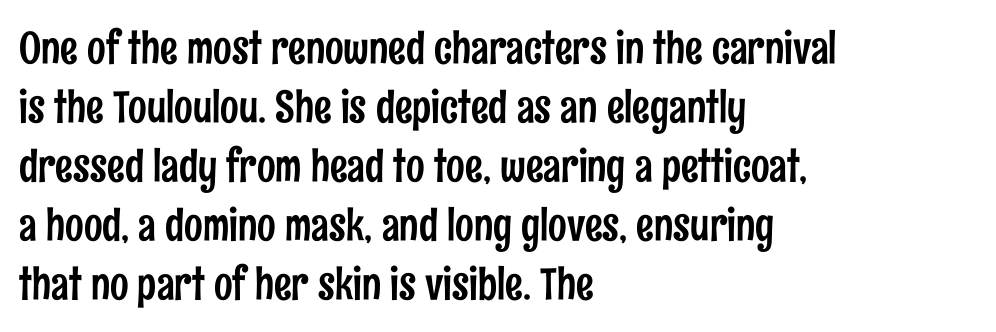
{"serif": "no", "italic": "no", "width": "condensed", "stroke_contrast": "low", "x_height": "medium", "monospaced": "no", "underline": "no", "align": "left", "line_spacing": "normal", "line_spacing_ratio": 1.34, "letter_spacing": "normal", "letter_spacing_em": 0.0, "glyph_px": 44}
